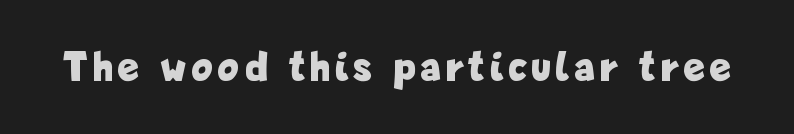
The typography opts for an upright posture over an oblique one. Thick stems and heavy bowls — unmistakably bold. Proportional: the letters do not fall into vertical columns. The passage shown is not underscored anywhere. Examine the stroke ends and you'll find no serifs.
